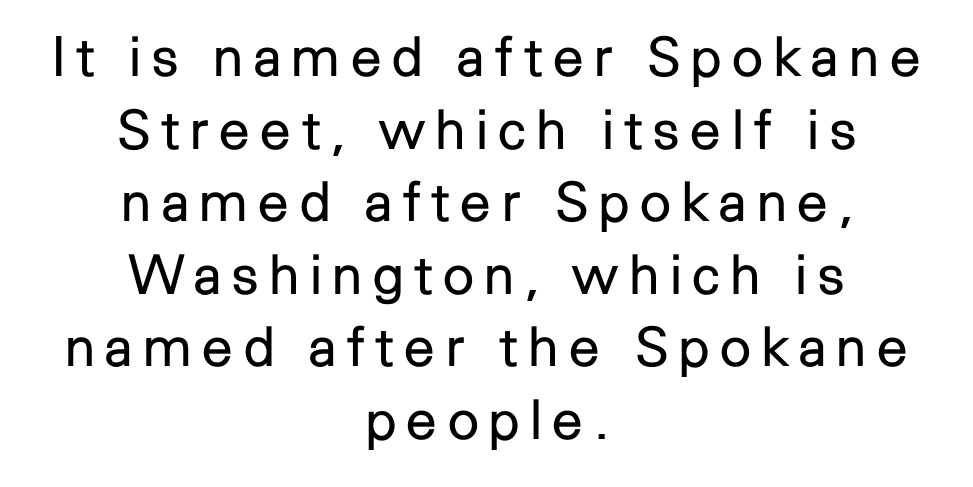
Q: Is the text bold? A: No.
Q: Is the text italic (slanted)? A: No, it is upright.
Q: Is the typeface a serif or a sans-serif typeface? A: Sans-serif.
Q: Is the text underlined? A: No.
Q: How is the paragraph aligned? A: Centered.
Q: Is the spacing between lines tight, normal or loose? A: Normal.
Q: Width (condensed, normal, or wide)? A: Normal.
Q: Stroke contrast? A: Low.
Q: x-height? A: Medium.
Q: Monospaced? A: No.
